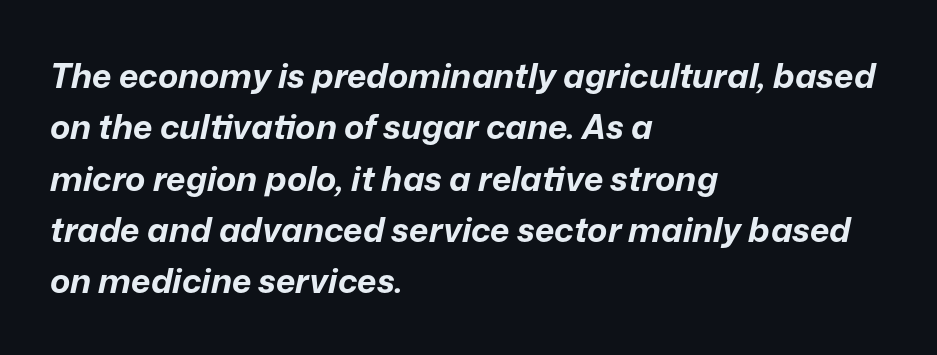
Q: Is the text bold? A: Yes.
Q: Is the text italic (slanted)? A: Yes, it leans right by about 12 degrees.
Q: Is the text underlined? A: No.
Q: How is the paragraph aligned? A: Left-aligned.
Q: Is the spacing between letters normal or unusually wide? A: Normal.
Q: Is the spacing between lines tight, normal or loose? A: Normal.
Q: Width (condensed, normal, or wide)? A: Normal.
Q: Stroke contrast? A: Low.
Q: x-height? A: Medium.
Q: Monospaced? A: No.
